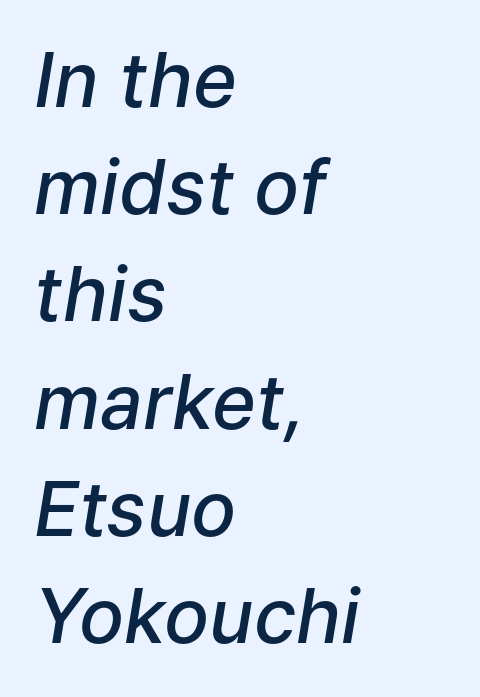
The image shows 75 px semibold type, italic (leaning right); set left-aligned, normal line spacing (1.43x), normal letter spacing, not underlined; low stroke contrast and a medium x-height.
